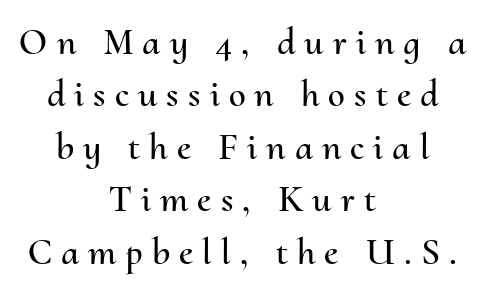
The image shows 38 px text type, upright; set centered, normal line spacing (1.38x), unusually wide letter spacing (+0.24 em), not underlined; medium stroke contrast and a small x-height.
